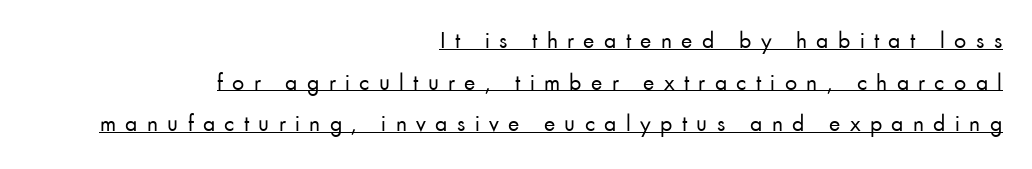
Q: Is the text bold? A: No.
Q: Is the text italic (slanted)? A: No, it is upright.
Q: Is the text underlined? A: Yes.
Q: How is the paragraph aligned? A: Right-aligned.
Q: Is the spacing between letters normal or unusually wide? A: Unusually wide.
